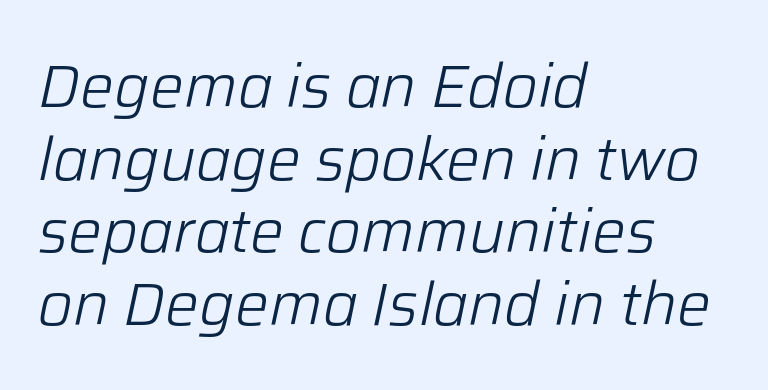
{"italic": "yes", "lean": "right", "slant_degrees": 12, "bold": "no", "weight": "light", "width": "normal", "stroke_contrast": "low", "x_height": "medium", "monospaced": "no", "underline": "no", "align": "left", "line_spacing_ratio": 1.21, "letter_spacing": "normal", "letter_spacing_em": 0.0, "glyph_px": 60}
